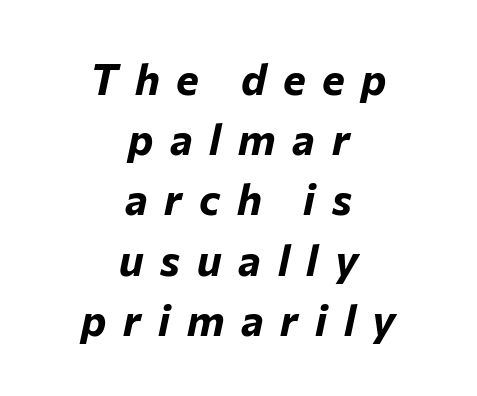
{"italic": "yes", "lean": "right", "slant_degrees": 12, "bold": "yes", "weight": "bold", "width": "normal", "stroke_contrast": "low", "x_height": "medium", "monospaced": "no", "underline": "no", "align": "center", "line_spacing": "normal", "line_spacing_ratio": 1.4, "letter_spacing": "wide", "letter_spacing_em": 0.39, "glyph_px": 43}
